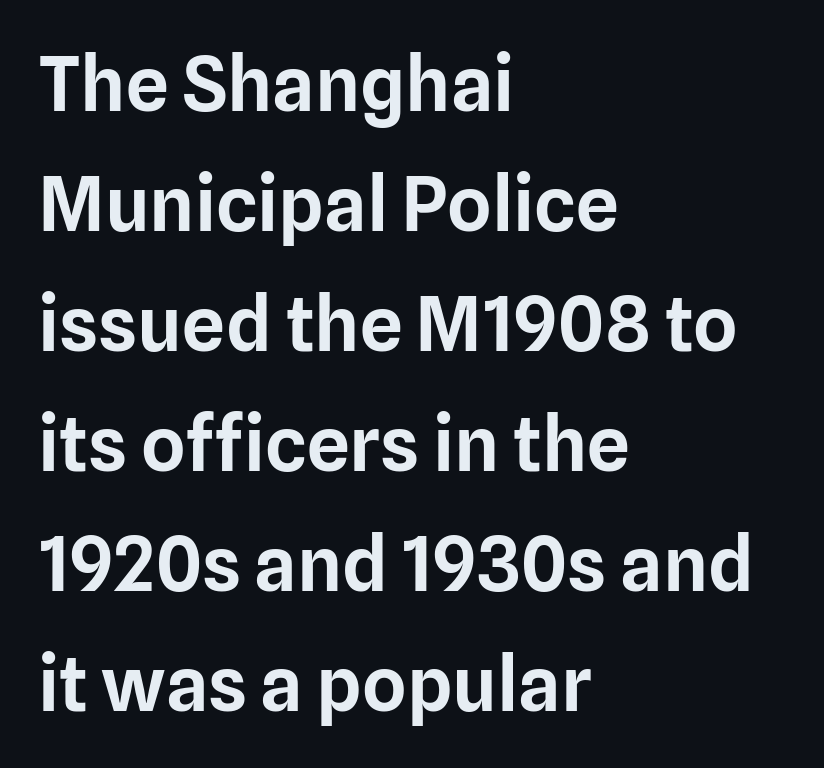
The horizontal fit of the characters is conventional and even. Reading down the column, the eye jumps a familiar distance to each next line. These lines are composed in type without serifs. Note the varied advance widths — an 'i' is clearly narrower than an 'm'. Alignment: flush left. When letters stand straight like this, we call the style roman or upright.
